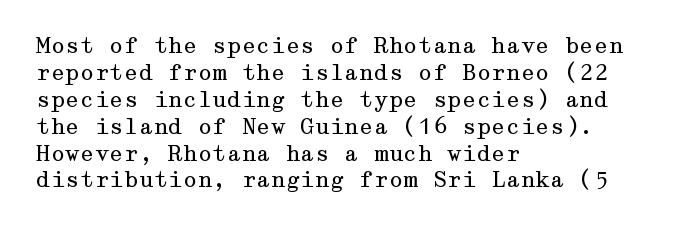
The image shows 21 px text type, upright; set left-aligned, normal line spacing (1.28x), normal letter spacing, not underlined.
